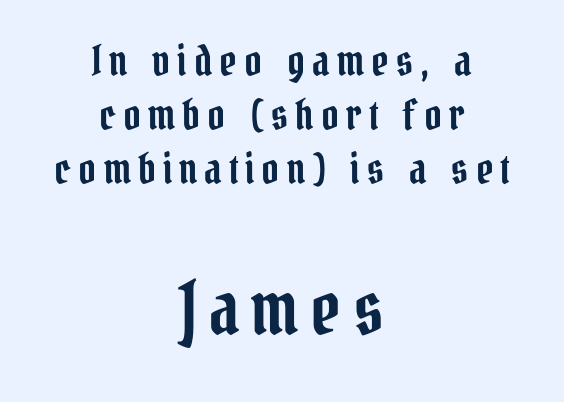
Q: Is the text italic (slanted)? A: No, it is upright.
Q: Is the typeface a serif or a sans-serif typeface? A: Serif.
Q: Is the text underlined? A: No.
Q: How is the paragraph aligned? A: Centered.
Q: Is the spacing between lines tight, normal or loose? A: Normal.
Q: Which block of text is set in a larger size, the first (top) or the second (bottom)? A: The second (bottom) one.
Q: Width (condensed, normal, or wide)? A: Condensed.
Q: Stroke contrast? A: Low.
Q: x-height? A: Medium.
Q: Monospaced? A: No.
